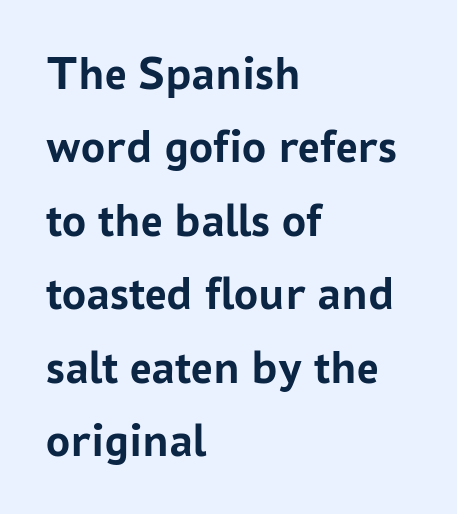
Typeset ragged right — the left edge is the straight one. Words float on clear page, feet unadorned. Strokes here are thick enough to call this a true bold. Is this a sans? Yes — the strokes have no serifs.
